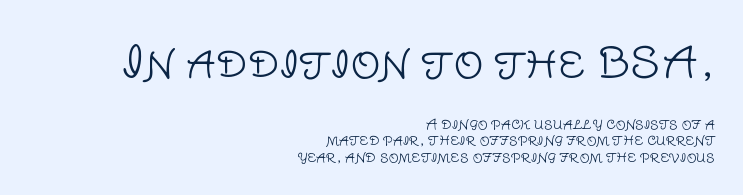
Q: Is the text bold? A: No.
Q: Is the text italic (slanted)? A: Yes.
Q: Is the typeface a serif or a sans-serif typeface? A: Sans-serif.
Q: Is the text underlined? A: No.
Q: How is the paragraph aligned? A: Right-aligned.
Q: Is the spacing between letters normal or unusually wide? A: Normal.
Q: Which block of text is set in a larger size, the first (top) or the second (bottom)? A: The first (top) one.
Q: Width (condensed, normal, or wide)? A: Normal.
Q: Stroke contrast? A: Low.
Q: x-height? A: Large.
Q: Monospaced? A: No.
